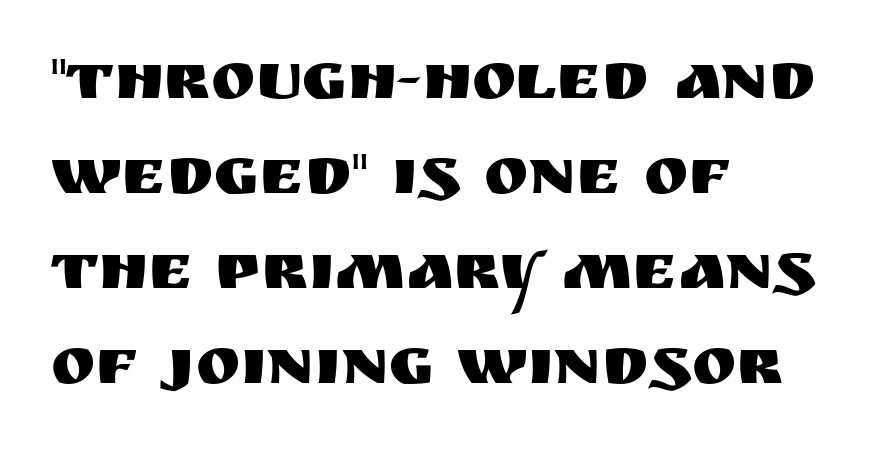
Q: Is the text italic (slanted)? A: No, it is upright.
Q: Is the typeface a serif or a sans-serif typeface? A: Sans-serif.
Q: Is the text underlined? A: No.
Q: How is the paragraph aligned? A: Left-aligned.
Q: Is the spacing between letters normal or unusually wide? A: Normal.
Q: Is the spacing between lines tight, normal or loose? A: Normal.
Q: Width (condensed, normal, or wide)? A: Normal.
Q: Stroke contrast? A: Medium.
Q: x-height? A: Large.
Q: Monospaced? A: No.
